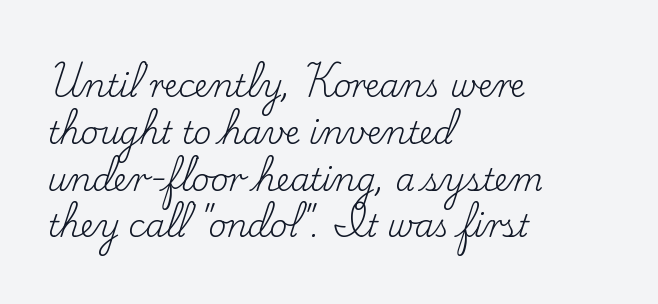
The vertical gap from one line to the next is medium. You could not count columns in this text — the font is proportionally spaced. This rendering leaves character spacing at its baseline value. Type without underlining.
